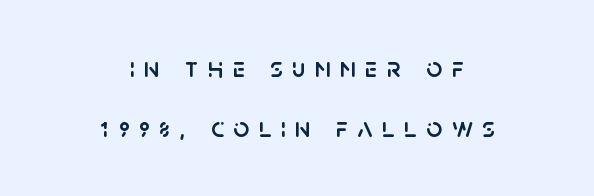
The image shows 28 px sans-serif type, upright; set centered, loose line spacing (2.15x), unusually wide letter spacing (+0.33 em), not underlined; low stroke contrast and a large x-height.
